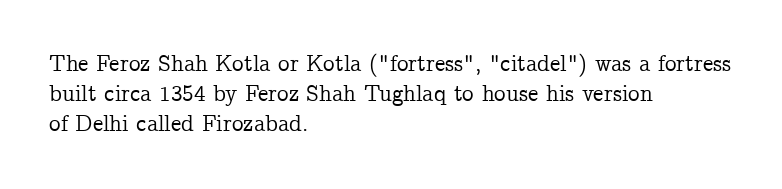
The image shows 23 px text type, upright; set left-aligned, normal line spacing (1.3x), normal letter spacing, not underlined.
